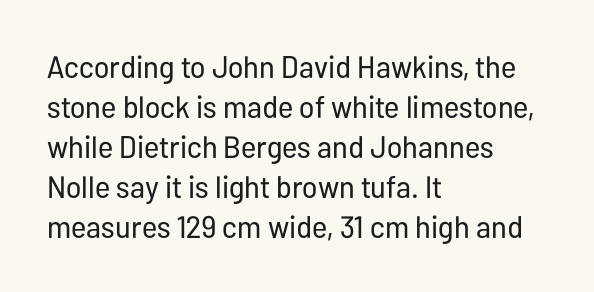
The line-height multiplier appears to be the usual default. Typeset ragged right — the left edge is the straight one. A bare baseline throughout the passage. A typesetter would call this zero additional tracking. The letters advance in unequal steps, a hallmark of proportional type.
